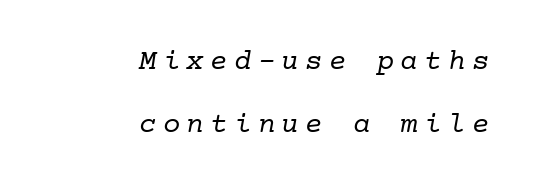
Summary of vertical rhythm: relaxed, with wide interline spacing. Here the glyphs are tracked loosely, breaking word shapes into spaced letters. Little horizontal feet cap the strokes, marking this as serif type. Compared with a flush-left layout, this one pins lines to the opposite, right side.
